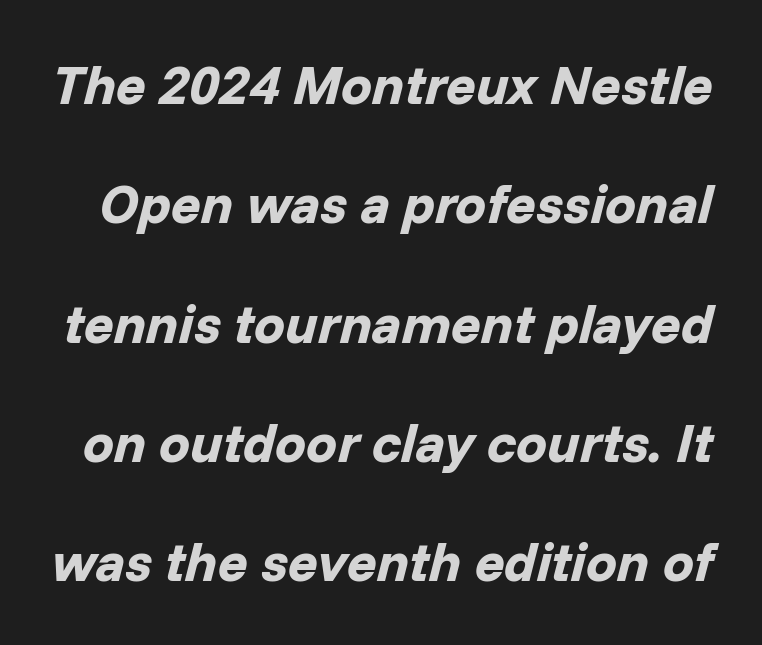
Q: Is the text bold? A: Yes.
Q: Is the text italic (slanted)? A: Yes, it leans right by about 14 degrees.
Q: Is the text underlined? A: No.
Q: Is the spacing between letters normal or unusually wide? A: Normal.
Q: Is the spacing between lines tight, normal or loose? A: Loose.
Q: Width (condensed, normal, or wide)? A: Normal.
Q: Stroke contrast? A: Low.
Q: x-height? A: Medium.
Q: Monospaced? A: No.
